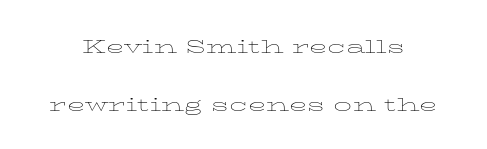
{"italic": "no", "bold": "no", "underline": "no", "line_spacing": "loose", "line_spacing_ratio": 2.4, "letter_spacing": "normal", "letter_spacing_em": 0.0, "glyph_px": 24}
